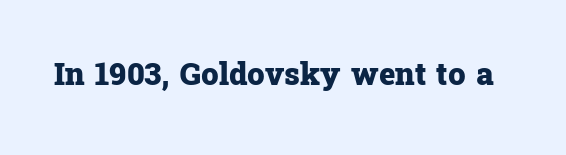
Q: Is the text bold? A: Yes.
Q: Is the text italic (slanted)? A: No, it is upright.
Q: Is the typeface a serif or a sans-serif typeface? A: Serif.
Q: Is the text underlined? A: No.
Q: Is the spacing between letters normal or unusually wide? A: Normal.
Q: Width (condensed, normal, or wide)? A: Normal.
Q: Stroke contrast? A: Low.
Q: x-height? A: Medium.
Q: Monospaced? A: No.
